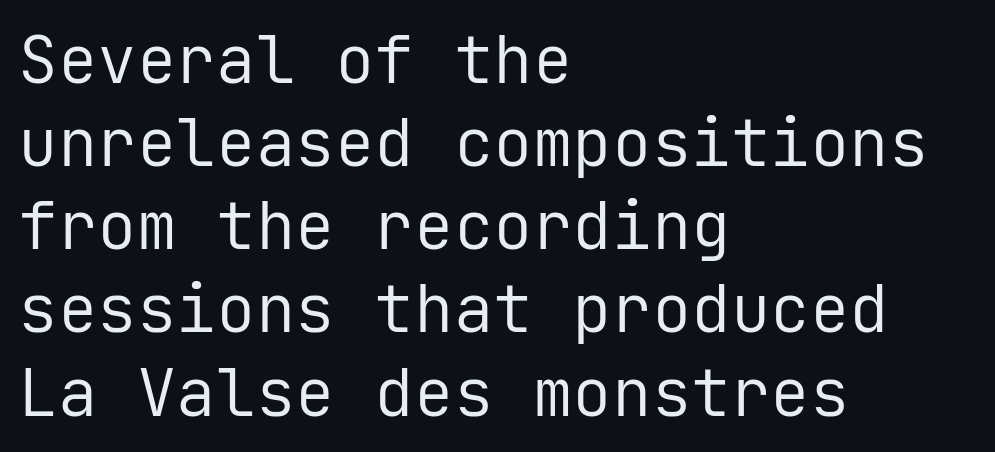
The leading is moderate, giving the passage an even texture. The font is comparable to plain body text, perhaps lighter. The letters march in equal steps, a hallmark of fixed-pitch type. Leftover space on each line is placed entirely after the last word. Examine the stroke ends and you'll find no serifs. The font's upright variant was chosen for this text.
